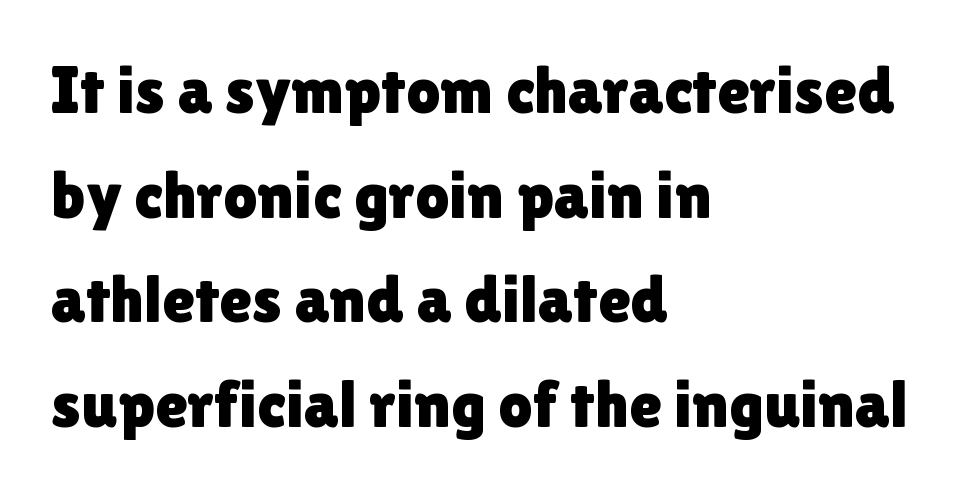
The image shows 67 px sans-serif type, upright; set left-aligned, normal line spacing (1.56x), normal letter spacing, not underlined; a medium x-height.
